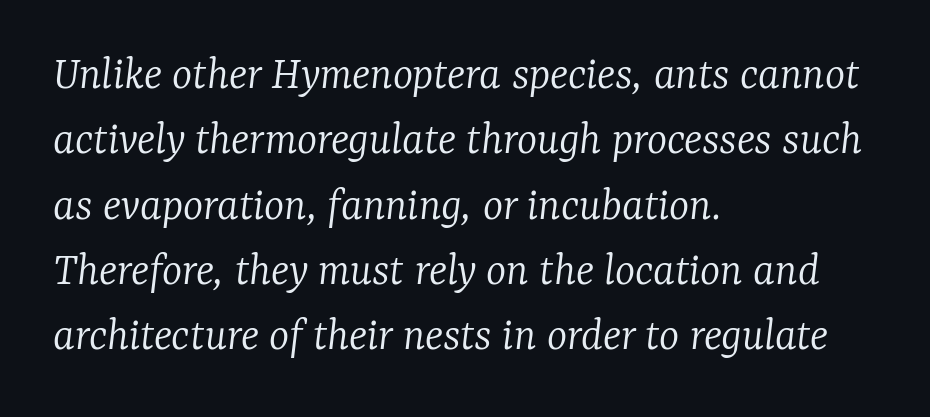
Quick note: interline space is typical. Classification — serif. You could call the tracking neutral — neither tight nor loose. In terms of posture, this sample is oblique. The passage shown is not underscored anywhere. Notice how the passage keeps a crisp vertical edge on the left only.
